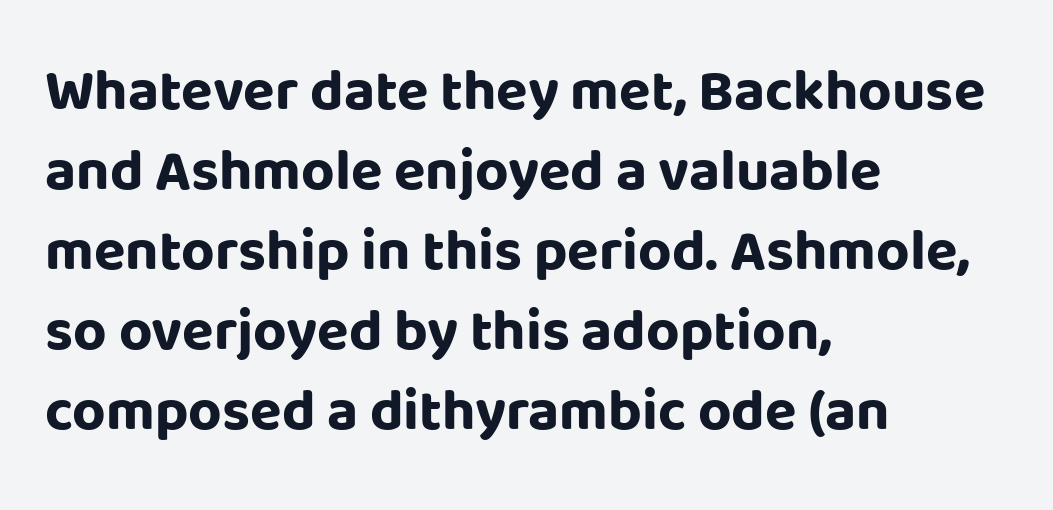
{"serif": "no", "italic": "no", "bold": "yes", "weight": "bold", "width": "normal", "stroke_contrast": "low", "x_height": "large", "monospaced": "no", "underline": "no", "align": "left", "line_spacing": "normal", "line_spacing_ratio": 1.38, "letter_spacing": "normal", "letter_spacing_em": 0.0, "glyph_px": 58}
